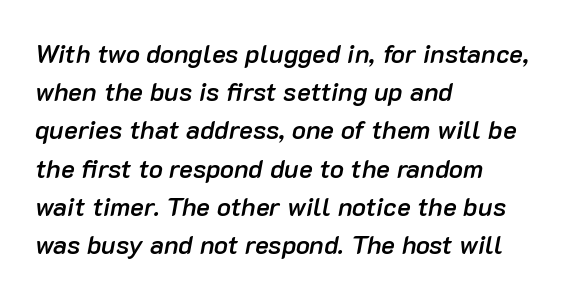
The image shows 26 px text type, italic (leaning right); set left-aligned, normal line spacing (1.47x), normal letter spacing, not underlined.
